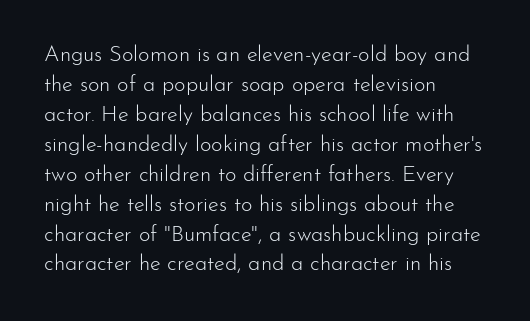
Reading down the column, the eye jumps a familiar distance to each next line. Left-aligned paragraph, ragged on the right. Check under the words: just untouched page. Nope, not italic — everything's standing straight.
